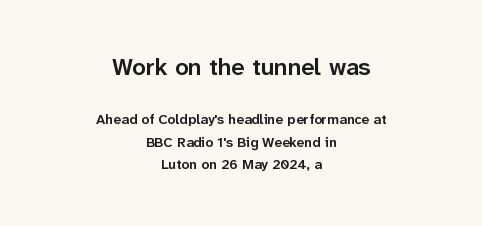
This is the in-between weight designers call semibold or demi. Nothing unusual about the tracking: characters are spaced as the font intends. Note: larger setting up top, smaller setting below. Summary of vertical rhythm: regular, with standard interline spacing. Teacher's note: observe the equal gaps on both sides — that is centered alignment. Decoration check: the copy has no underline.
